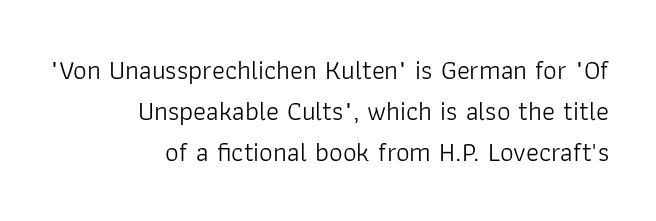
Q: Is the text bold? A: No.
Q: Is the text italic (slanted)? A: No, it is upright.
Q: Is the text underlined? A: No.
Q: How is the paragraph aligned? A: Right-aligned.
Q: Is the spacing between letters normal or unusually wide? A: Normal.
Q: Is the spacing between lines tight, normal or loose? A: Normal.
